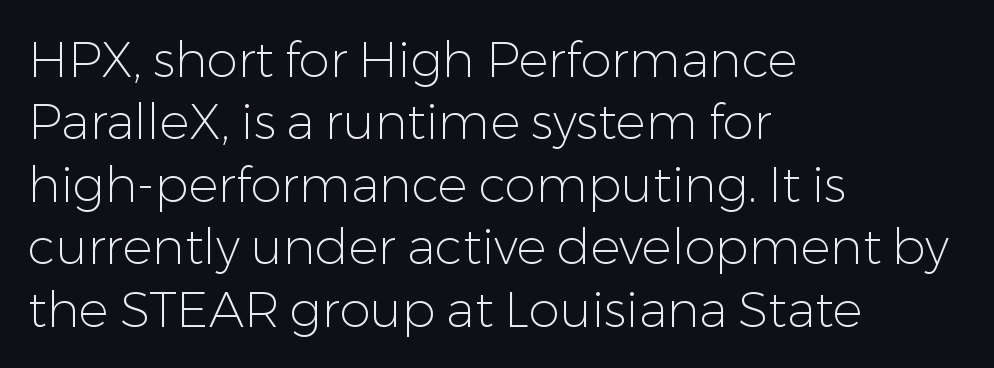
The image shows 50 px light sans-serif type, upright; set left-aligned, normal line spacing (1.25x), normal letter spacing, not underlined; low stroke contrast and a medium x-height.
